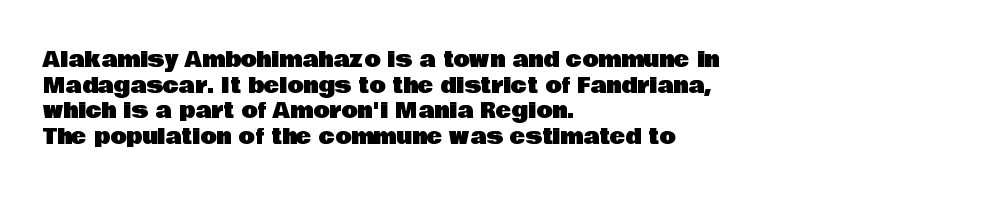
Q: Is the text italic (slanted)? A: No, it is upright.
Q: Is the text underlined? A: No.
Q: How is the paragraph aligned? A: Left-aligned.
Q: Is the spacing between letters normal or unusually wide? A: Normal.
